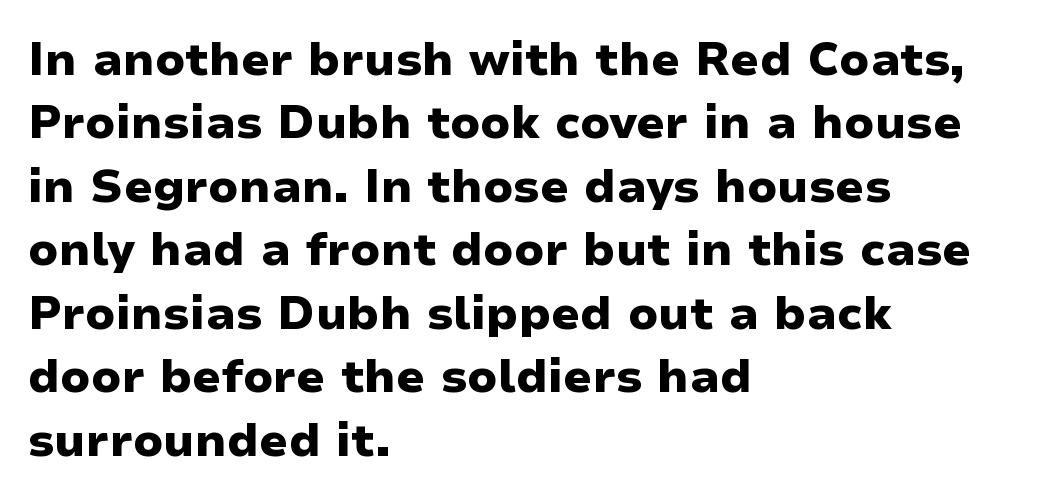
Q: Is the text bold? A: Yes.
Q: Is the text italic (slanted)? A: No, it is upright.
Q: Is the typeface a serif or a sans-serif typeface? A: Sans-serif.
Q: Is the text underlined? A: No.
Q: How is the paragraph aligned? A: Left-aligned.
Q: Is the spacing between letters normal or unusually wide? A: Normal.
Q: Is the spacing between lines tight, normal or loose? A: Normal.
Q: Width (condensed, normal, or wide)? A: Wide.
Q: Stroke contrast? A: Low.
Q: x-height? A: Medium.
Q: Monospaced? A: No.
